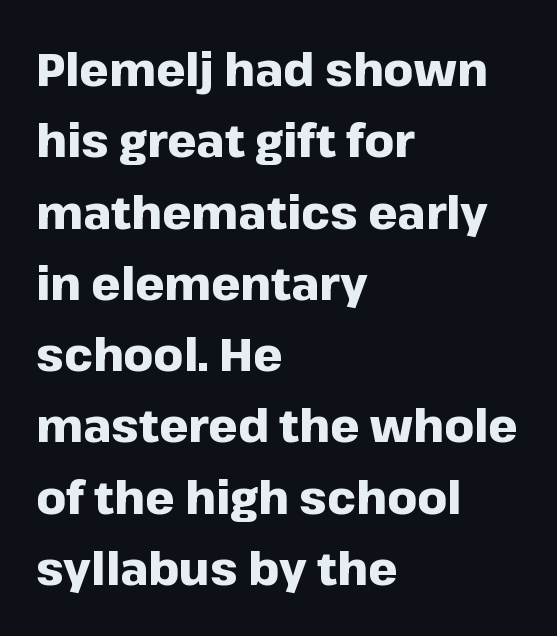
The designer went with a sans here, leaving each stem footless. The typography opts for an upright posture over an oblique one. As a designer I'd log this as weight 700, bold. The passage shown is not underscored anywhere. Note the varied advance widths — an 'i' is clearly narrower than an 'm'.
